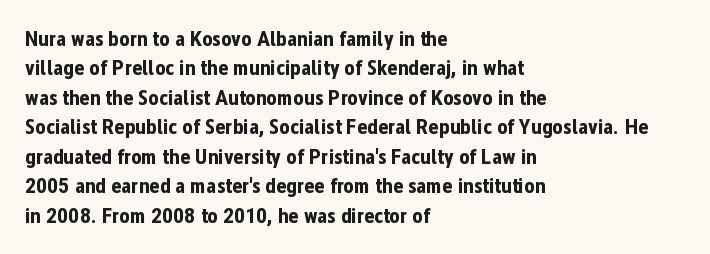
Q: Is the text bold? A: Yes.
Q: Is the text italic (slanted)? A: No, it is upright.
Q: Is the text underlined? A: No.
Q: How is the paragraph aligned? A: Left-aligned.
Q: Is the spacing between letters normal or unusually wide? A: Normal.
Q: Is the spacing between lines tight, normal or loose? A: Normal.
